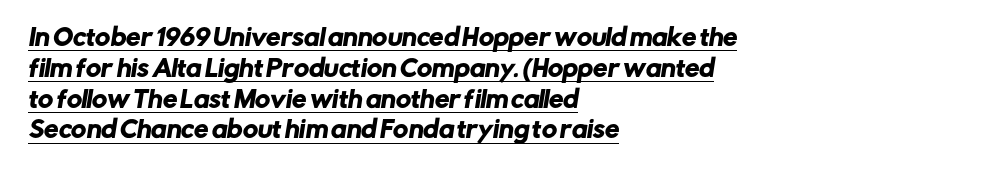
{"underline": "yes", "align": "left", "line_spacing": "normal", "line_spacing_ratio": 1.34, "letter_spacing": "normal", "letter_spacing_em": 0.0, "glyph_px": 23}
